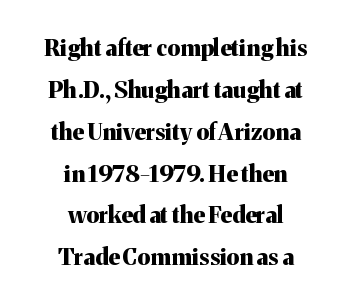
The image shows 23 px bold type, upright; set centered, line spacing 1.82x, normal letter spacing, not underlined.
